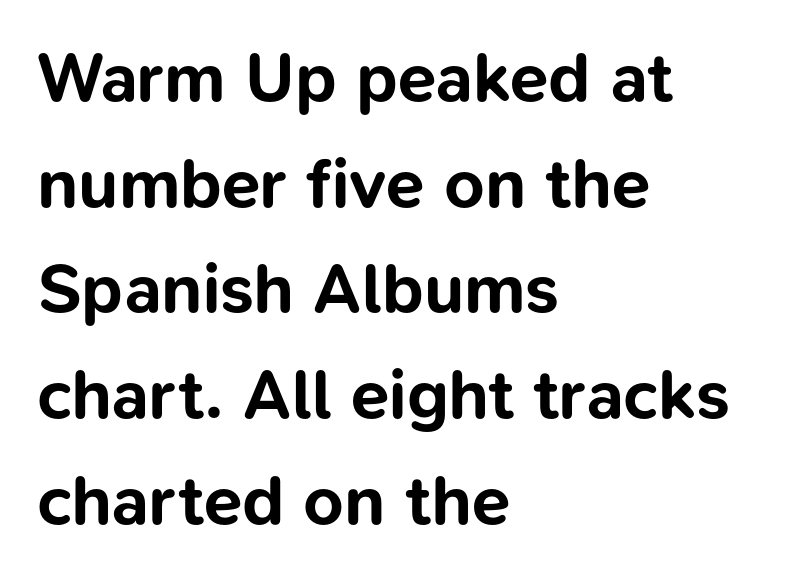
Q: Is the text bold? A: Yes.
Q: Is the text italic (slanted)? A: No, it is upright.
Q: Is the typeface a serif or a sans-serif typeface? A: Sans-serif.
Q: Is the text underlined? A: No.
Q: How is the paragraph aligned? A: Left-aligned.
Q: Is the spacing between letters normal or unusually wide? A: Normal.
Q: Is the spacing between lines tight, normal or loose? A: Normal.
Q: Width (condensed, normal, or wide)? A: Normal.
Q: Stroke contrast? A: Low.
Q: x-height? A: Medium.
Q: Monospaced? A: No.
